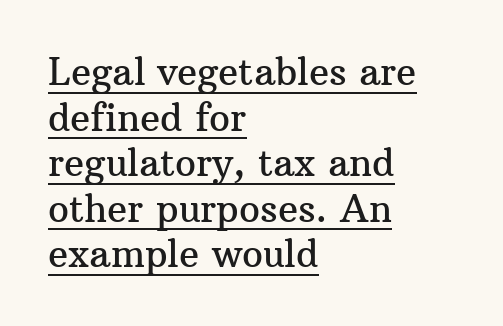
Compared with undecorated copy, this sample adds a rule below the words. Classification — serif. Alignment: flush left. Posture: straight, roman, zero tilt. The passage shown is typed in a proportional face where columns would drift.
